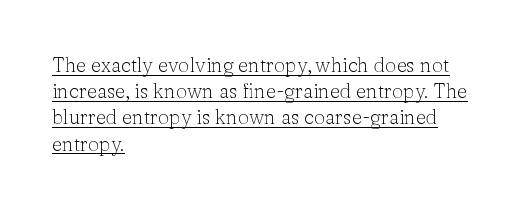
Q: Is the text bold? A: No.
Q: Is the text italic (slanted)? A: No, it is upright.
Q: Is the text underlined? A: Yes.
Q: How is the paragraph aligned? A: Left-aligned.
Q: Is the spacing between letters normal or unusually wide? A: Normal.
Q: Is the spacing between lines tight, normal or loose? A: Normal.
